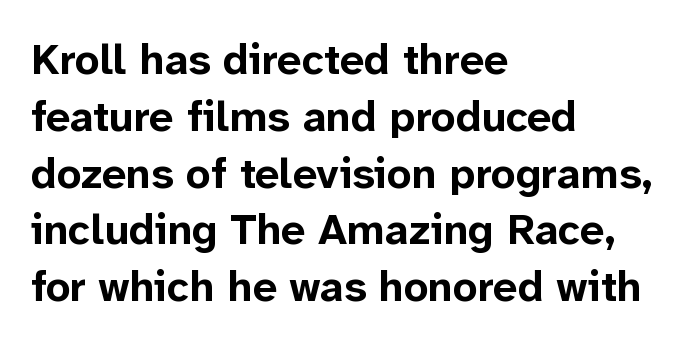
Q: Is the text bold? A: Yes.
Q: Is the text italic (slanted)? A: No, it is upright.
Q: Is the typeface a serif or a sans-serif typeface? A: Sans-serif.
Q: Is the text underlined? A: No.
Q: How is the paragraph aligned? A: Left-aligned.
Q: Is the spacing between letters normal or unusually wide? A: Normal.
Q: Is the spacing between lines tight, normal or loose? A: Normal.
Q: Width (condensed, normal, or wide)? A: Normal.
Q: Stroke contrast? A: Low.
Q: x-height? A: Medium.
Q: Monospaced? A: No.
